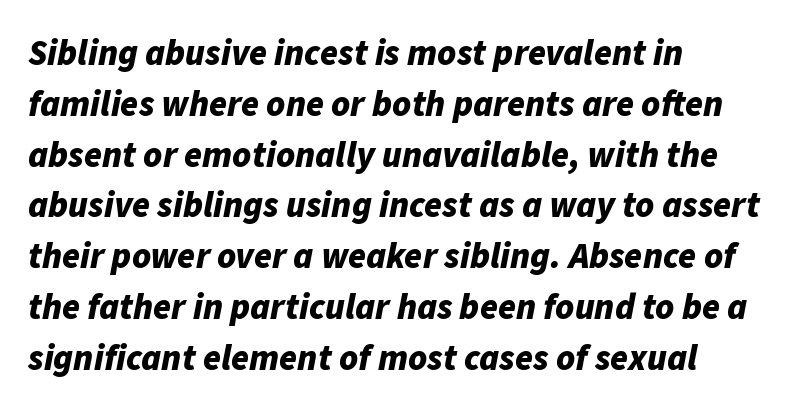
{"italic": "yes", "lean": "right", "slant_degrees": 11, "bold": "yes", "weight": "bold", "width": "normal", "stroke_contrast": "low", "x_height": "medium", "monospaced": "no", "underline": "no", "align": "left", "line_spacing": "normal", "line_spacing_ratio": 1.41, "letter_spacing": "normal", "letter_spacing_em": 0.0, "glyph_px": 36}
